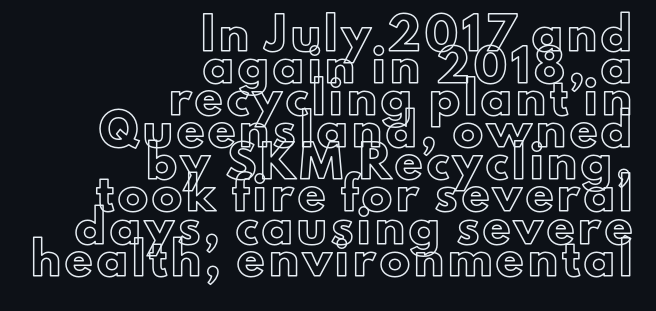
The image shows 30 px text type, upright; set right-aligned, tight line spacing (1.07x), not underlined; a small x-height.
